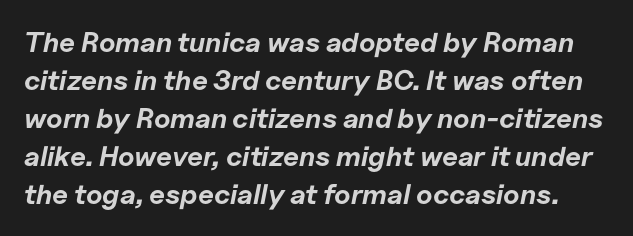
A typesetter would call this proportional, since set widths differ per character. Each glyph is drawn with heavy, bold strokes. Descenders are the only things crossing below the line. The horizontal fit of the characters is conventional and even. When letters slant like this, we call the style italic.
